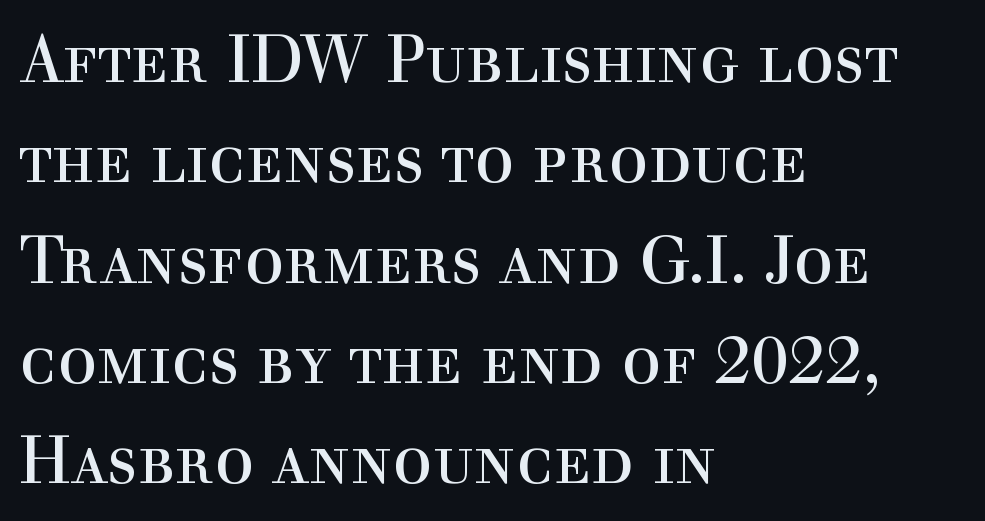
The image shows 66 px regular-weight serif type, upright; set left-aligned, normal line spacing (1.52x), normal letter spacing, not underlined; a medium x-height.
